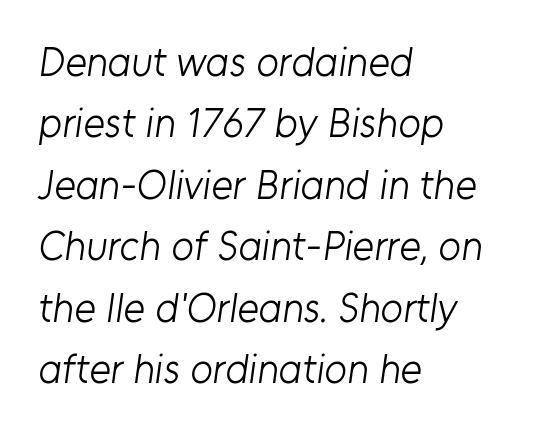
{"serif": "no", "bold": "no", "weight": "light", "width": "normal", "stroke_contrast": "low", "x_height": "medium", "monospaced": "no", "underline": "no", "align": "left", "line_spacing": "normal", "line_spacing_ratio": 1.5, "letter_spacing": "normal", "letter_spacing_em": 0.0, "glyph_px": 41}
